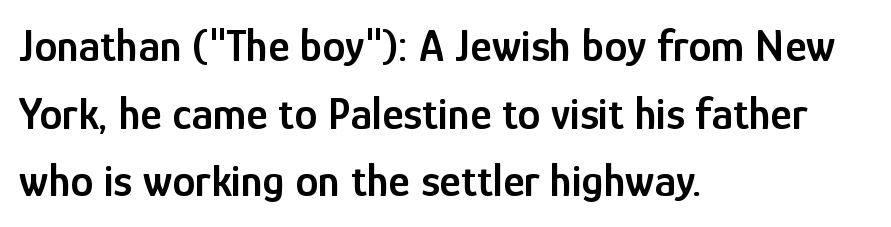
{"serif": "no", "italic": "no", "bold": "semi", "weight": "semibold", "width": "condensed", "stroke_contrast": "low", "x_height": "medium", "monospaced": "no", "underline": "no", "align": "left", "line_spacing": "normal", "line_spacing_ratio": 1.47, "letter_spacing": "normal", "letter_spacing_em": 0.0, "glyph_px": 46}
